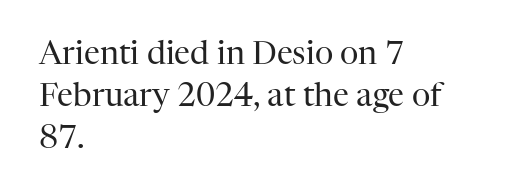
Q: Is the text bold? A: No.
Q: Is the text italic (slanted)? A: No, it is upright.
Q: Is the typeface a serif or a sans-serif typeface? A: Serif.
Q: Is the text underlined? A: No.
Q: How is the paragraph aligned? A: Left-aligned.
Q: Is the spacing between letters normal or unusually wide? A: Normal.
Q: Is the spacing between lines tight, normal or loose? A: Normal.
Q: Width (condensed, normal, or wide)? A: Normal.
Q: Stroke contrast? A: High.
Q: x-height? A: Medium.
Q: Monospaced? A: No.
